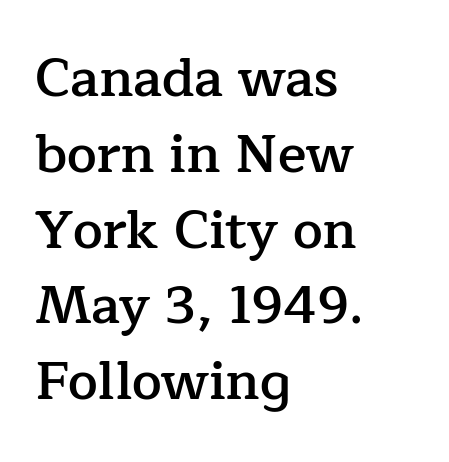
The image shows 53 px semibold serif type, upright; set left-aligned, normal line spacing (1.43x), normal letter spacing, not underlined; low stroke contrast and a medium x-height.
